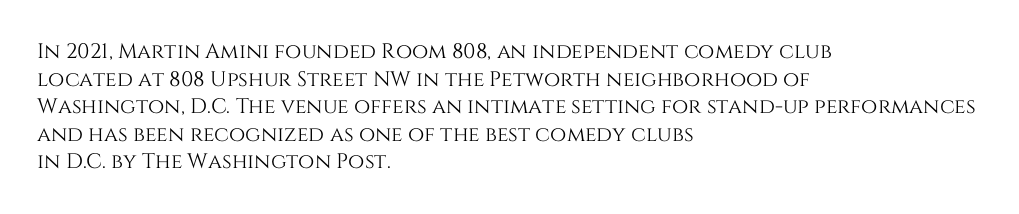
Q: Is the text italic (slanted)? A: No, it is upright.
Q: Is the text underlined? A: No.
Q: How is the paragraph aligned? A: Left-aligned.
Q: Is the spacing between letters normal or unusually wide? A: Normal.
Q: Is the spacing between lines tight, normal or loose? A: Normal.
